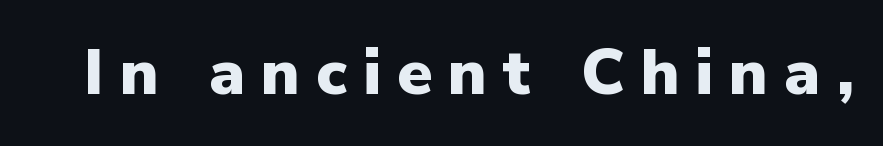
The area under the type is left untouched. The type family on display is of the sans-serif kind. Think of a printed novel: that variable character pitch is what you see here. Tracking here is generous; glyphs stand well apart from one another. The typography opts for an upright posture over an oblique one. Heft: maximum for text — a bold.
